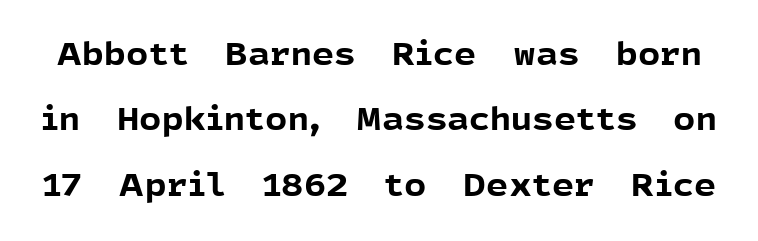
The image shows 31 px bold sans-serif type, upright; set loose line spacing (2.11x), normal letter spacing, not underlined; a medium x-height.
